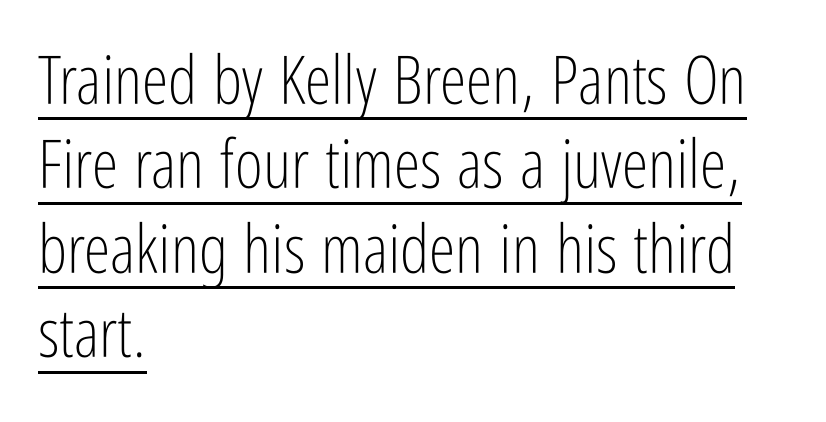
{"serif": "no", "italic": "no", "bold": "no", "weight": "light", "width": "condensed", "stroke_contrast": "low", "x_height": "medium", "monospaced": "no", "underline": "yes", "align": "left", "line_spacing": "normal", "line_spacing_ratio": 1.26, "letter_spacing": "normal", "letter_spacing_em": 0.0, "glyph_px": 67}
